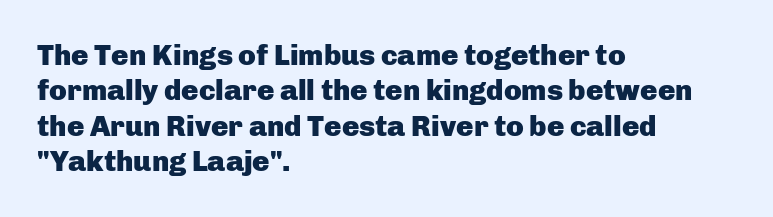
{"serif": "no", "italic": "no", "bold": "yes", "weight": "heavy", "width": "normal", "stroke_contrast": "low", "x_height": "medium", "monospaced": "no", "underline": "no", "align": "left", "line_spacing_ratio": 1.22, "letter_spacing": "normal", "letter_spacing_em": 0.0, "glyph_px": 29}
